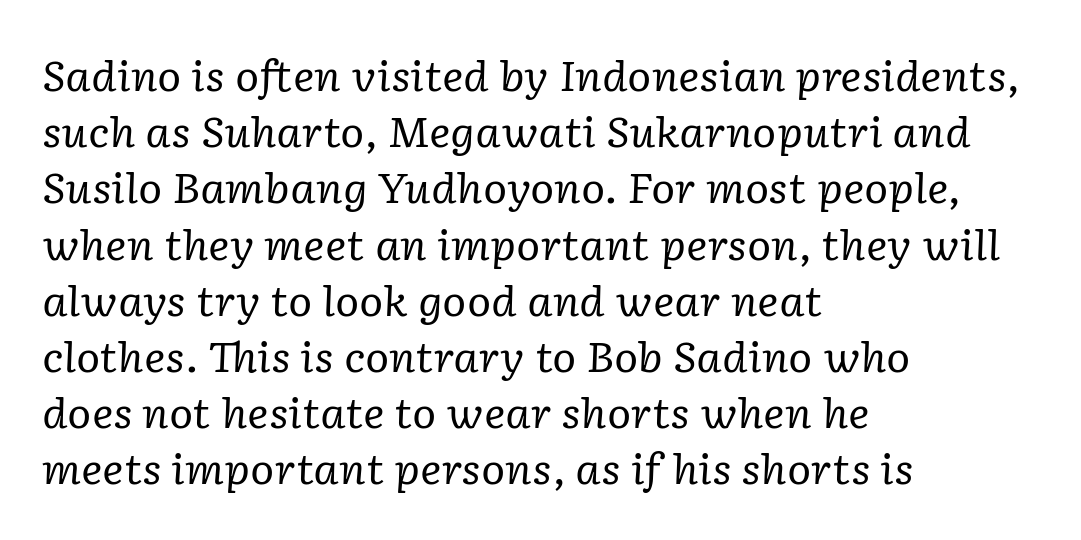
The image shows 41 px regular-weight serif type, italic (leaning right); set left-aligned, normal line spacing (1.37x), normal letter spacing, not underlined; low stroke contrast and a medium x-height.
